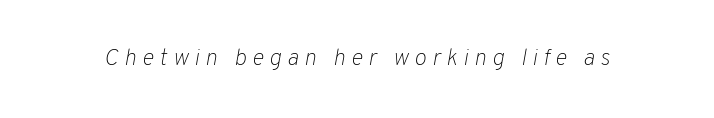
{"italic": "yes", "lean": "right", "slant_degrees": 10, "bold": "no", "underline": "no", "letter_spacing": "wide", "letter_spacing_em": 0.25, "glyph_px": 23}
